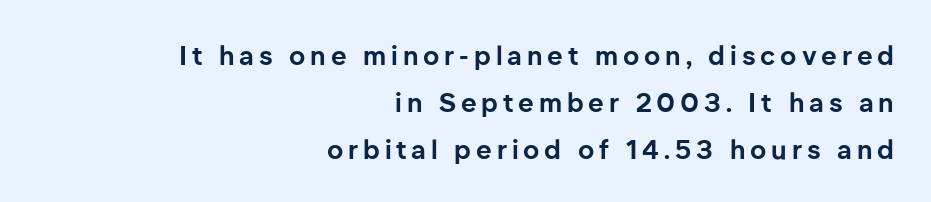
The image shows 27 px bold type, upright; set right-aligned, line spacing 1.74x, not underlined.
